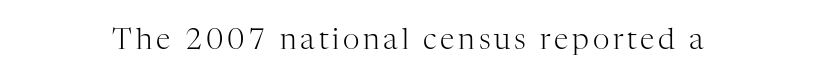
Little horizontal feet cap the strokes, marking this as serif type. Descenders are the only things crossing below the line. The letters stand upright; this is a roman face. Note the varied advance widths — an 'i' is clearly narrower than an 'm'.
